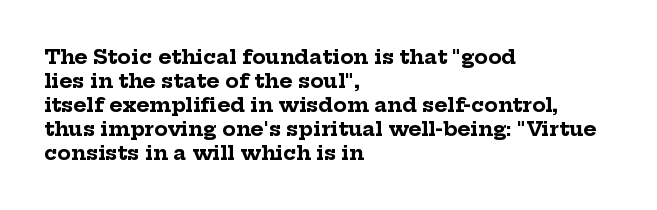
Q: Is the text bold? A: Yes.
Q: Is the text italic (slanted)? A: No, it is upright.
Q: Is the text underlined? A: No.
Q: How is the paragraph aligned? A: Left-aligned.
Q: Is the spacing between letters normal or unusually wide? A: Normal.
